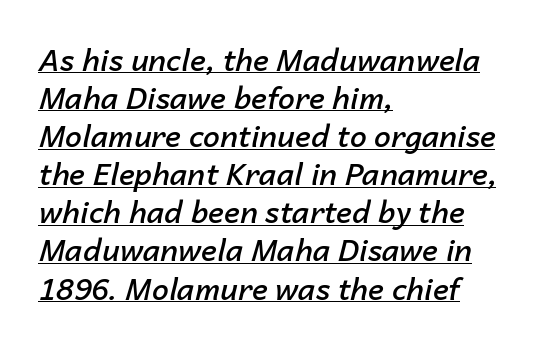
The image shows 30 px semibold type, italic (leaning right); set left-aligned, normal line spacing (1.27x), normal letter spacing, underlined; low stroke contrast and a medium x-height.
